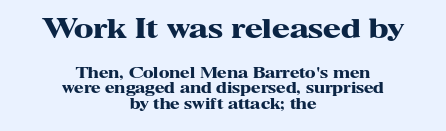
Q: Is the text bold? A: Yes.
Q: Is the text italic (slanted)? A: No, it is upright.
Q: Is the text underlined? A: No.
Q: How is the paragraph aligned? A: Centered.
Q: Is the spacing between letters normal or unusually wide? A: Normal.
Q: Is the spacing between lines tight, normal or loose? A: Tight.
Q: Which block of text is set in a larger size, the first (top) or the second (bottom)? A: The first (top) one.
